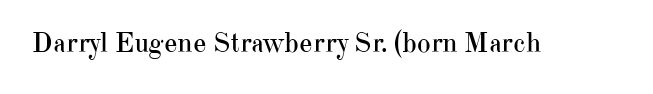
{"serif": "yes", "italic": "no", "bold": "no", "weight": "regular", "width": "normal", "stroke_contrast": "high", "x_height": "small", "monospaced": "no", "underline": "no", "letter_spacing": "normal", "letter_spacing_em": 0.0, "glyph_px": 29}
